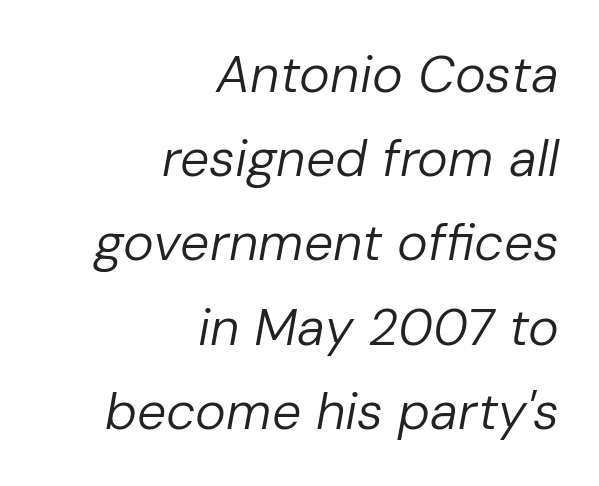
Q: Is the text bold? A: No.
Q: Is the text italic (slanted)? A: Yes, it leans right by about 10 degrees.
Q: Is the text underlined? A: No.
Q: How is the paragraph aligned? A: Right-aligned.
Q: Is the spacing between letters normal or unusually wide? A: Normal.
Q: Is the spacing between lines tight, normal or loose? A: Normal.
Q: Width (condensed, normal, or wide)? A: Normal.
Q: Stroke contrast? A: Low.
Q: x-height? A: Medium.
Q: Monospaced? A: No.
